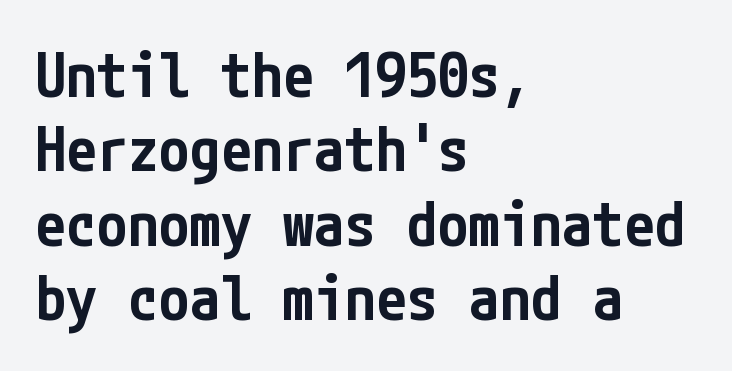
Typographically, this falls in the sans-serif category. The space beneath each line is pristine and unruled. The letterforms sit shoulder to shoulder at normal distance. Semibold letterforms, between regular and bold. Does the lettering tilt? It doesn't — this is upright. Typeset ragged right — the left edge is the straight one.
